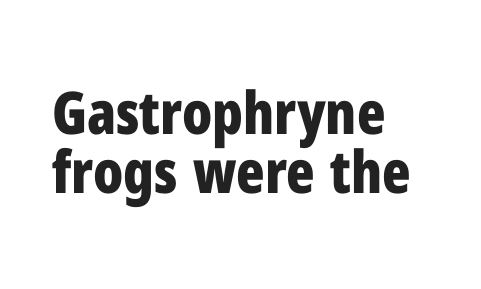
Check where the strokes stop: nothing finishes them off — pure sans. The axis of the letterforms is exactly vertical. Each new line begins almost immediately beneath the previous one. A typesetter would call this zero additional tracking. The paragraph shown leans on its left margin.
